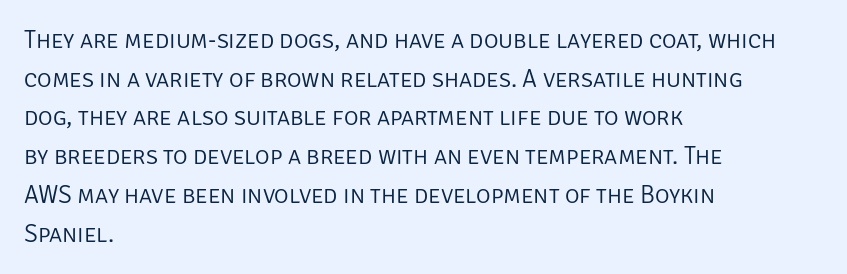
Q: Is the text bold? A: No.
Q: Is the text italic (slanted)? A: No, it is upright.
Q: Is the text underlined? A: No.
Q: How is the paragraph aligned? A: Left-aligned.
Q: Is the spacing between letters normal or unusually wide? A: Normal.
Q: Is the spacing between lines tight, normal or loose? A: Normal.
